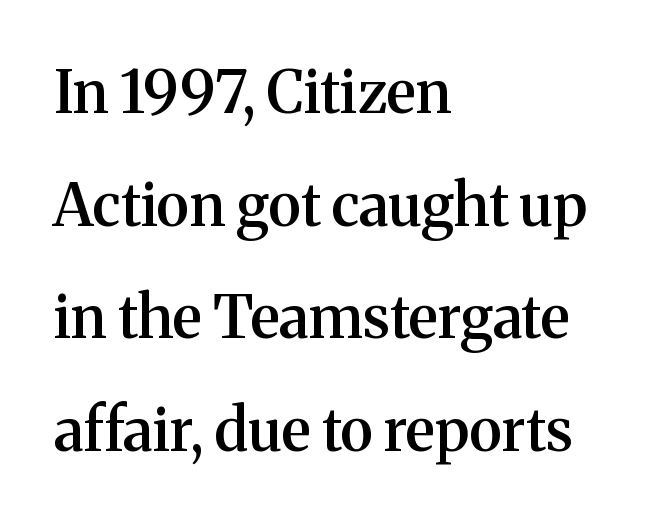
Q: Is the text bold? A: Semi-bold.
Q: Is the text italic (slanted)? A: No, it is upright.
Q: Is the typeface a serif or a sans-serif typeface? A: Serif.
Q: Is the text underlined? A: No.
Q: How is the paragraph aligned? A: Left-aligned.
Q: Is the spacing between letters normal or unusually wide? A: Normal.
Q: Is the spacing between lines tight, normal or loose? A: Loose.
Q: Width (condensed, normal, or wide)? A: Normal.
Q: Stroke contrast? A: Medium.
Q: x-height? A: Medium.
Q: Monospaced? A: No.
